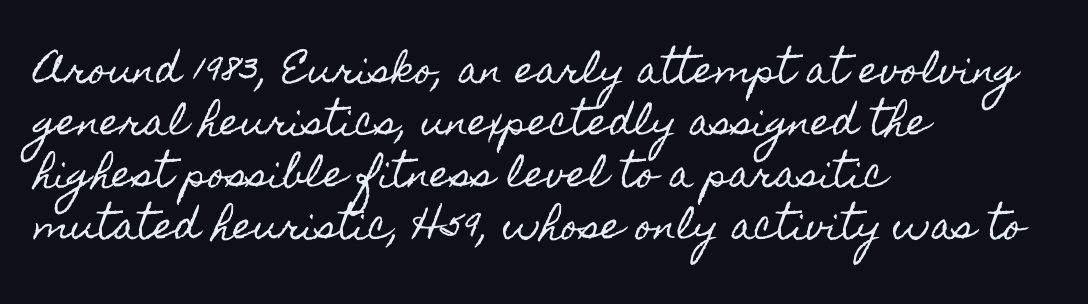
{"width": "condensed", "x_height": "small", "monospaced": "no", "underline": "no", "align": "left", "line_spacing": "normal", "line_spacing_ratio": 1.44, "letter_spacing": "normal", "letter_spacing_em": 0.0, "glyph_px": 36}
